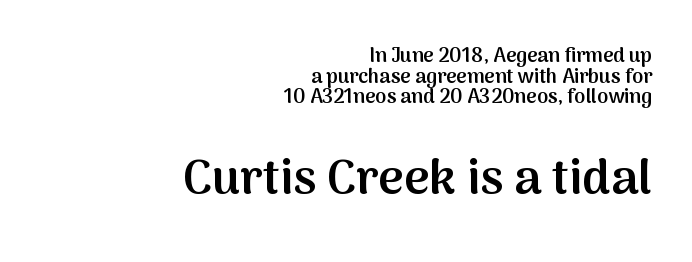
Q: Is the text bold? A: Semi-bold.
Q: Is the text italic (slanted)? A: No, it is upright.
Q: Is the typeface a serif or a sans-serif typeface? A: Sans-serif.
Q: Is the text underlined? A: No.
Q: How is the paragraph aligned? A: Right-aligned.
Q: Is the spacing between letters normal or unusually wide? A: Normal.
Q: Is the spacing between lines tight, normal or loose? A: Tight.
Q: Which block of text is set in a larger size, the first (top) or the second (bottom)? A: The second (bottom) one.
Q: Width (condensed, normal, or wide)? A: Normal.
Q: Stroke contrast? A: Medium.
Q: x-height? A: Medium.
Q: Monospaced? A: No.
